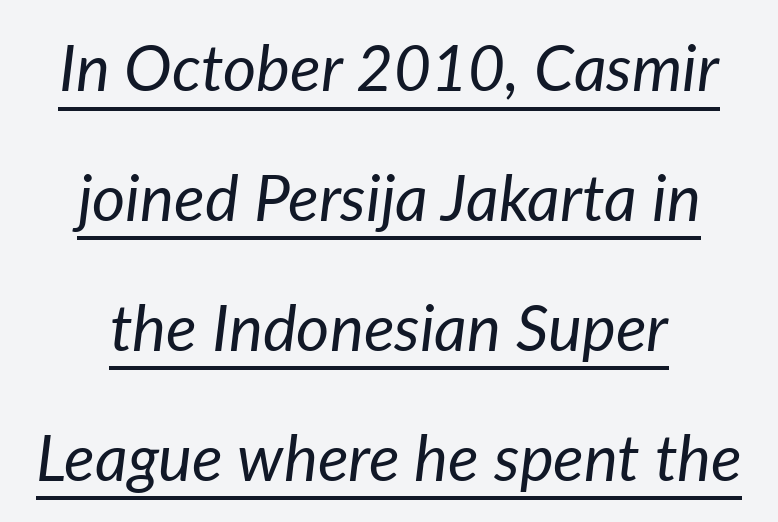
The image shows 64 px regular-weight type, italic (leaning right); set loose line spacing (2.03x), normal letter spacing, underlined; low stroke contrast and a medium x-height.
